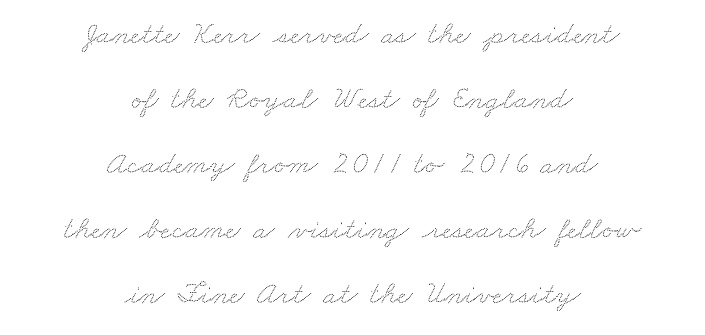
The image shows 32 px wide type; set centered, loose line spacing (2.03x), normal letter spacing, not underlined; low stroke contrast and a small x-height.
